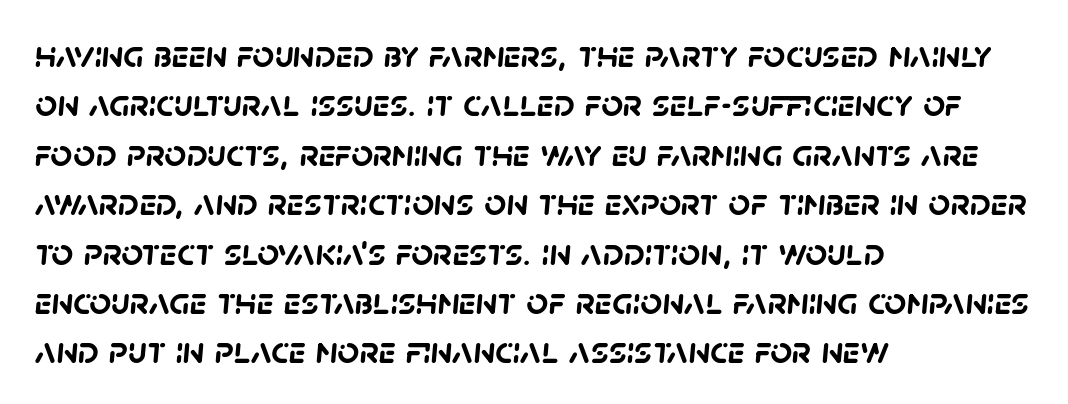
{"serif": "no", "bold": "yes", "weight": "semibold", "width": "normal", "stroke_contrast": "low", "x_height": "large", "monospaced": "no", "underline": "no", "align": "left", "line_spacing": "normal", "line_spacing_ratio": 1.3, "letter_spacing": "normal", "letter_spacing_em": 0.0, "glyph_px": 38}
